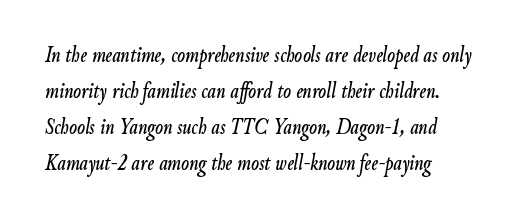
The image shows 23 px text type, italic (leaning right); set left-aligned, normal line spacing (1.57x), normal letter spacing, not underlined.
